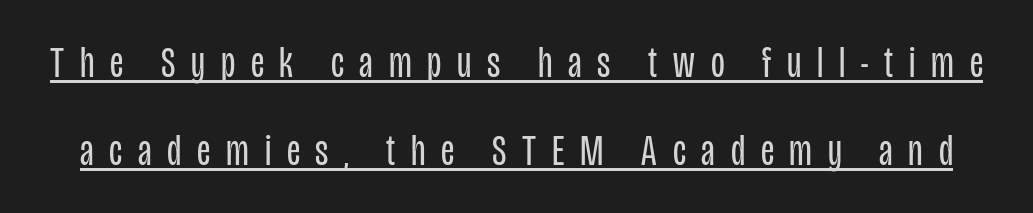
Q: Is the text bold? A: No.
Q: Is the text italic (slanted)? A: No, it is upright.
Q: Is the typeface a serif or a sans-serif typeface? A: Sans-serif.
Q: Is the text underlined? A: Yes.
Q: Is the spacing between letters normal or unusually wide? A: Unusually wide.
Q: Is the spacing between lines tight, normal or loose? A: Loose.
Q: Width (condensed, normal, or wide)? A: Condensed.
Q: Stroke contrast? A: Low.
Q: x-height? A: Large.
Q: Monospaced? A: No.
